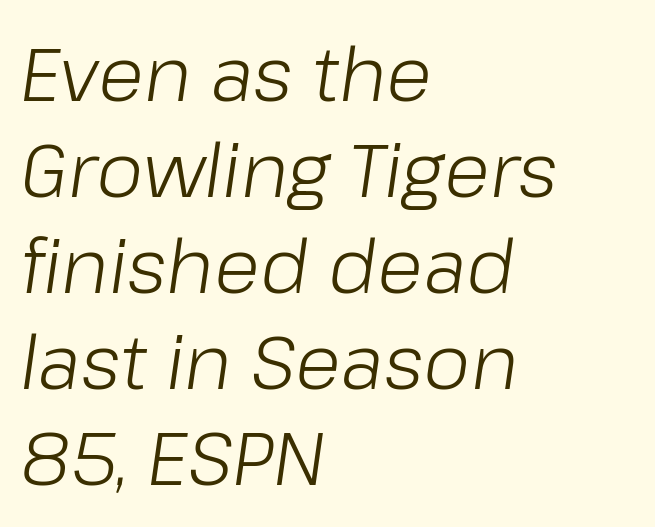
{"italic": "yes", "lean": "right", "slant_degrees": 8, "bold": "no", "weight": "light", "width": "normal", "stroke_contrast": "low", "x_height": "medium", "monospaced": "no", "underline": "no", "align": "left", "line_spacing": "normal", "line_spacing_ratio": 1.28, "letter_spacing": "normal", "letter_spacing_em": 0.0, "glyph_px": 75}
